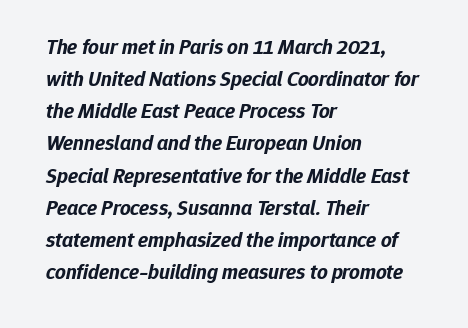
The image shows 21 px bold type, italic (leaning right); set left-aligned, normal line spacing (1.53x), normal letter spacing, not underlined.
